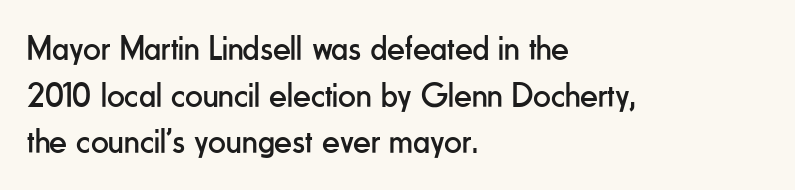
The image shows 35 px regular-weight, condensed sans-serif type, upright; set left-aligned, normal line spacing (1.33x), normal letter spacing, not underlined; low stroke contrast and a small x-height.
